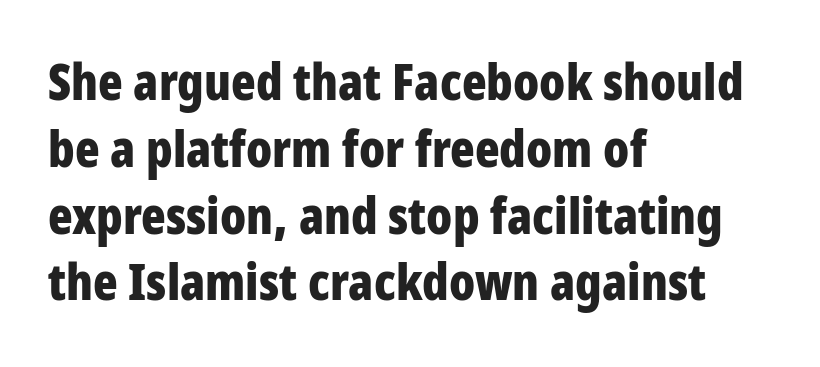
Short and long lines alike share a common starting point at left. Looks like regular typesetting: each glyph gets only the width it needs. Just letters on the line, the space beneath them empty. Evenly set lines give the paragraph a standard silhouette. Rendered with straight, roman letterforms. The passage shown has conventional tracking throughout.
